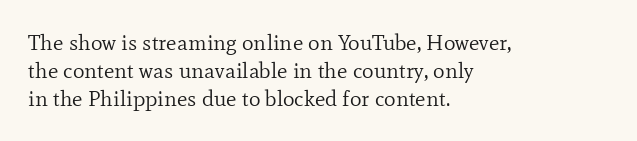
Normally led — the rows are evenly, conventionally spaced. Underlining? Definitely not there. The axis of the letterforms is exactly vertical. The passage is arranged the way most books set body copy — flush left. Default kerning and tracking; the words read as compact shapes.
